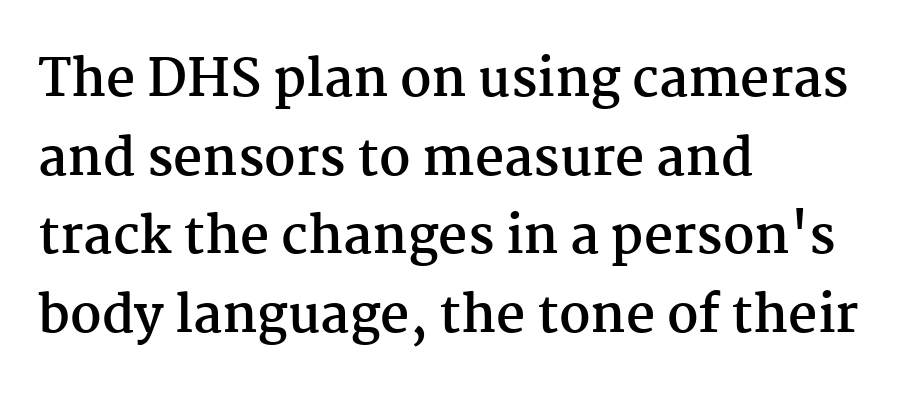
The image shows 51 px semibold serif type, upright; set left-aligned, normal line spacing (1.54x), normal letter spacing, not underlined; medium stroke contrast and a medium x-height.
